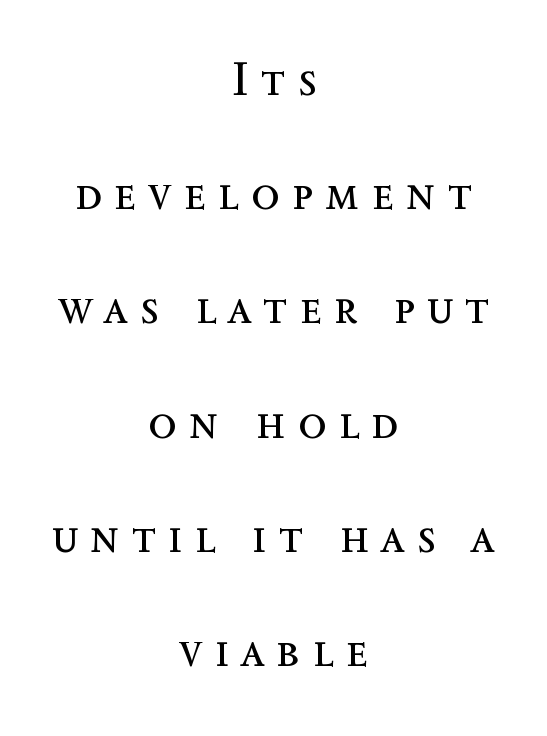
The image shows 47 px regular-weight type, upright; set centered, loose line spacing (2.43x), unusually wide letter spacing (+0.26 em), not underlined; a medium x-height.
